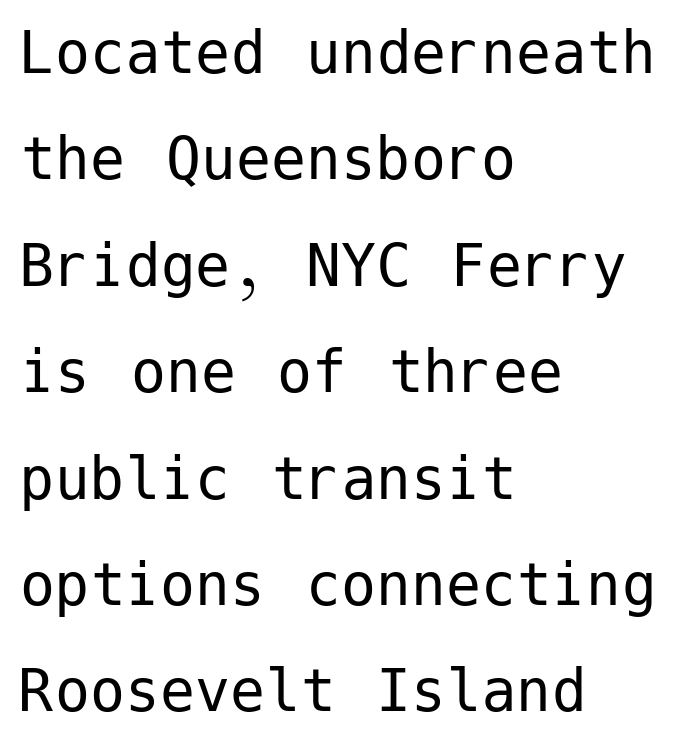
Q: Is the text bold? A: No.
Q: Is the text italic (slanted)? A: No, it is upright.
Q: Is the typeface a serif or a sans-serif typeface? A: Sans-serif.
Q: Is the text underlined? A: No.
Q: How is the paragraph aligned? A: Left-aligned.
Q: Is the spacing between letters normal or unusually wide? A: Normal.
Q: Is the spacing between lines tight, normal or loose? A: Normal.
Q: Width (condensed, normal, or wide)? A: Normal.
Q: Stroke contrast? A: Low.
Q: x-height? A: Medium.
